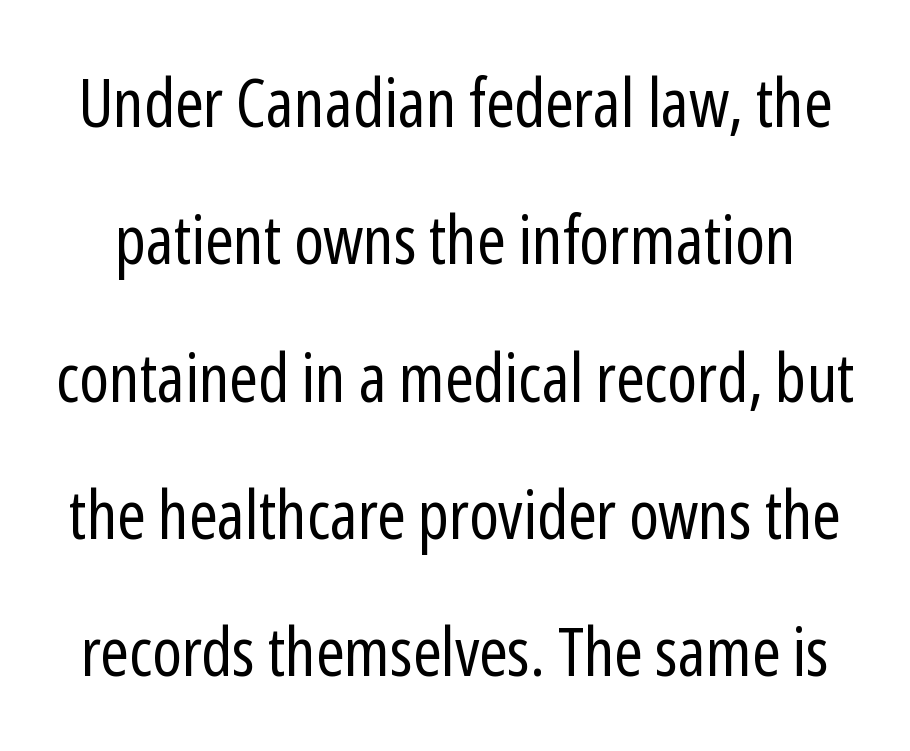
Q: Is the text bold? A: No.
Q: Is the text italic (slanted)? A: No, it is upright.
Q: Is the typeface a serif or a sans-serif typeface? A: Sans-serif.
Q: Is the text underlined? A: No.
Q: Is the spacing between letters normal or unusually wide? A: Normal.
Q: Is the spacing between lines tight, normal or loose? A: Loose.
Q: Width (condensed, normal, or wide)? A: Condensed.
Q: Stroke contrast? A: Low.
Q: x-height? A: Medium.
Q: Monospaced? A: No.
